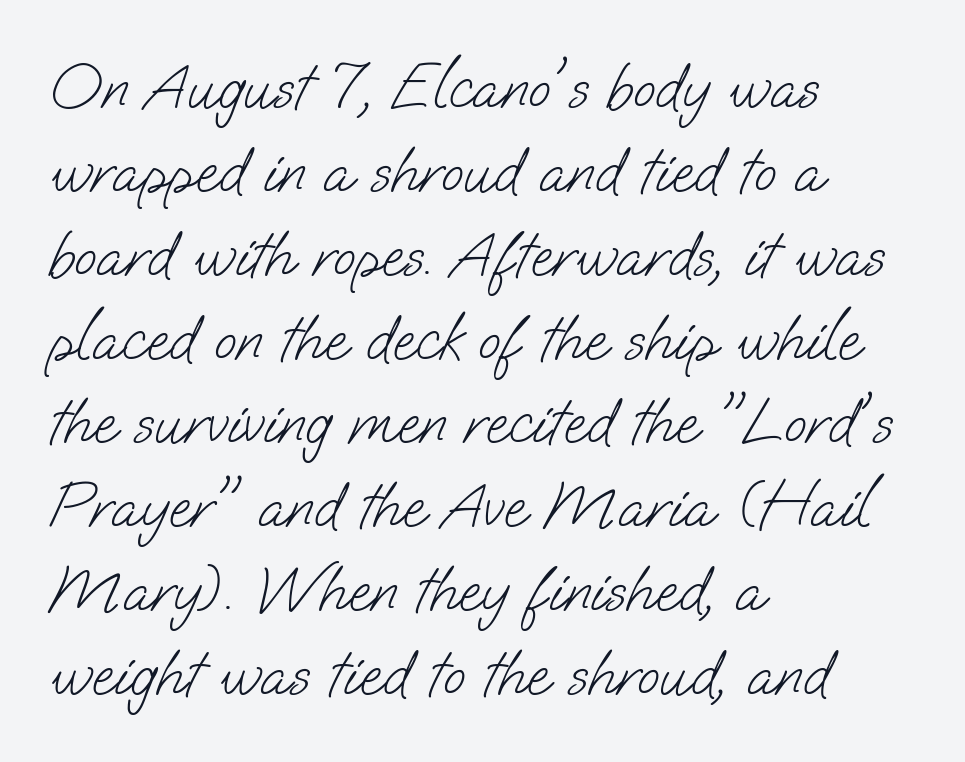
The image shows 65 px light sans-serif type; set left-aligned, normal line spacing (1.29x), normal letter spacing, not underlined; low stroke contrast and a small x-height.
